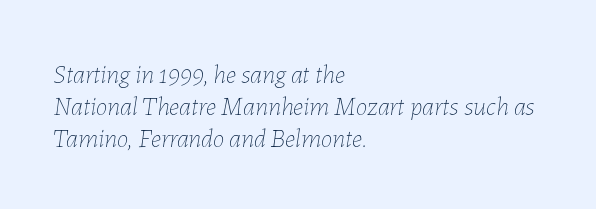
The strokes are not fattened; the text isn't bold. Every character sits at an angle, as italics do. The strip under each line holds only bare page. These lines keep a tight, regular rhythm from letter to letter. Compared with a centered layout, this one pins lines to the left instead.
